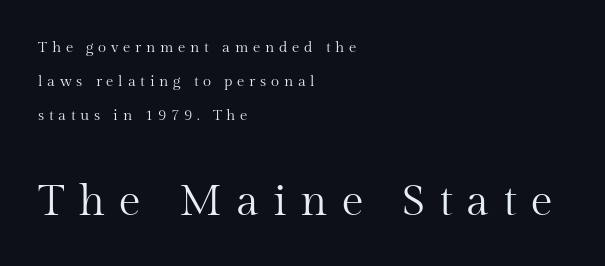
The image shows 44 px regular-weight serif type, upright; set left-aligned, loose line spacing (2.26x), unusually wide letter spacing (+0.31 em), not underlined; the second (bottom) block is 2.93x larger; medium stroke contrast and a medium x-height.
